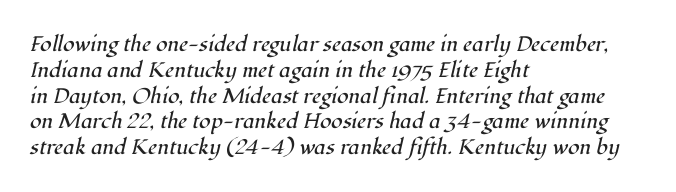
The image shows 21 px text type, italic (leaning right); set left-aligned, line spacing 1.23x, normal letter spacing, not underlined.
